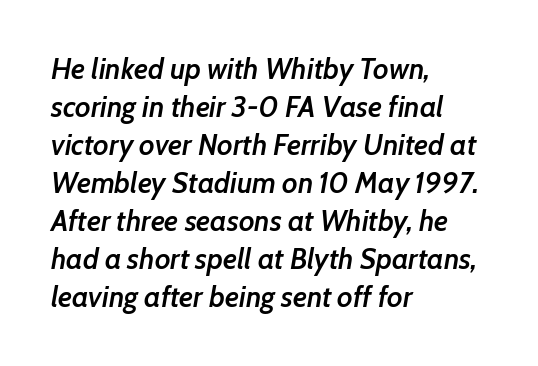
These lines are rendered in a variable-pitch font. Bare-footed words on every line. Quick note: italic. The horizontal fit of the characters is conventional and even.
